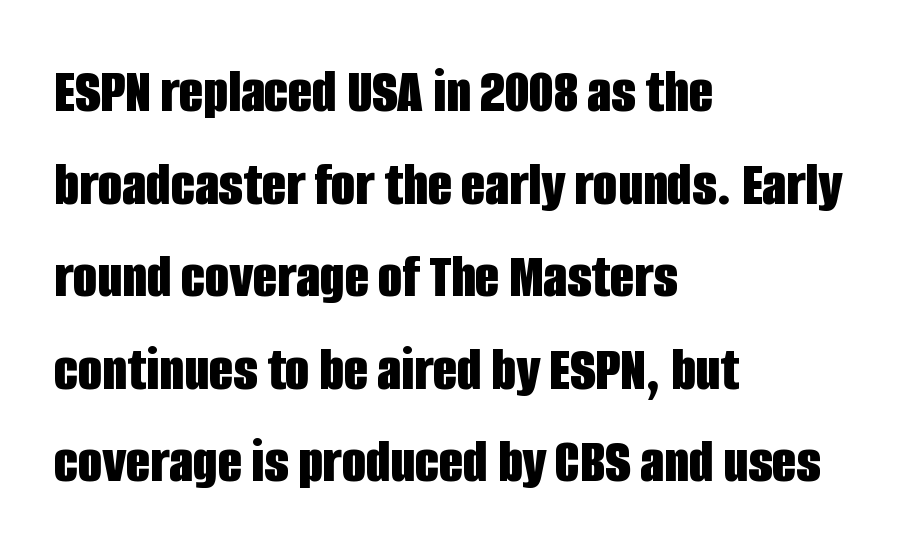
Quick note: underline off. The characters look thick and weighty, a clear bold. Alignment: flush left. Here the designer chose a conventional face with non-uniform glyph widths. You could call the tracking neutral — neither tight nor loose. Upright lettering throughout.
